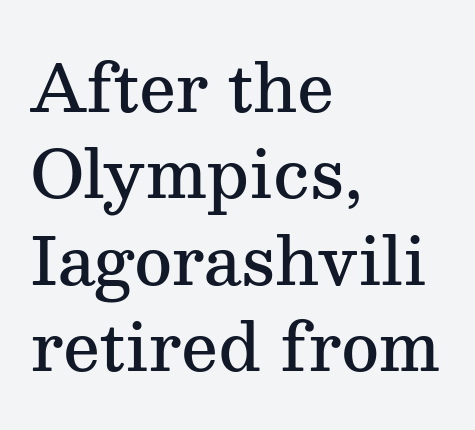
Standard letterfit; no display-style spreading of the glyphs. Each letter's strokes conclude with small projecting serifs. The typesetter chose a ragged-right arrangement here. Beneath every word, the page is bare. A typesetter would call this proportional, since set widths differ per character.
